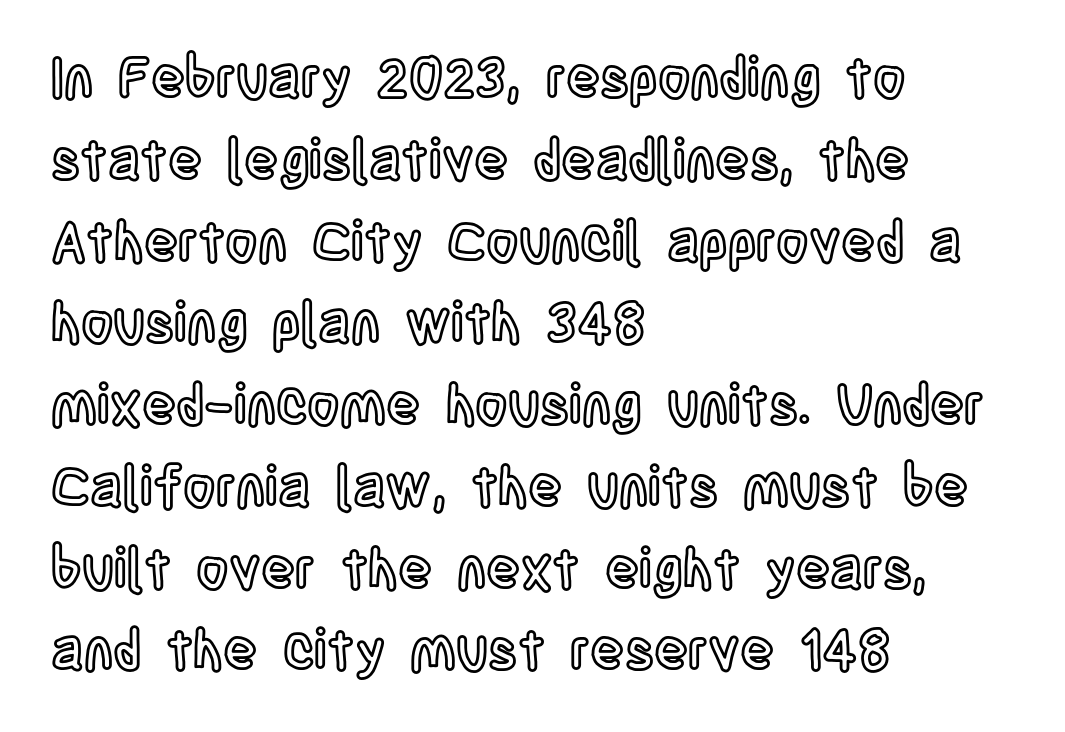
Q: Is the text italic (slanted)? A: No, it is upright.
Q: Is the text underlined? A: No.
Q: How is the paragraph aligned? A: Left-aligned.
Q: Is the spacing between letters normal or unusually wide? A: Normal.
Q: Is the spacing between lines tight, normal or loose? A: Normal.
Q: Width (condensed, normal, or wide)? A: Condensed.
Q: x-height? A: Large.
Q: Monospaced? A: No.
